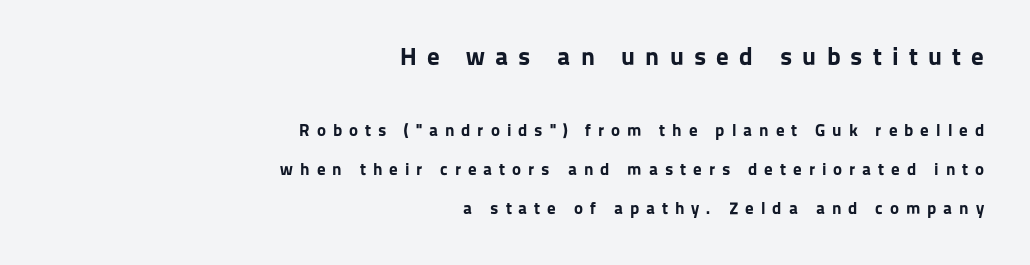
Q: Is the text bold? A: Yes.
Q: Is the text italic (slanted)? A: No, it is upright.
Q: Is the text underlined? A: No.
Q: How is the paragraph aligned? A: Right-aligned.
Q: Is the spacing between letters normal or unusually wide? A: Unusually wide.
Q: Is the spacing between lines tight, normal or loose? A: Loose.
Q: Which block of text is set in a larger size, the first (top) or the second (bottom)? A: The first (top) one.
